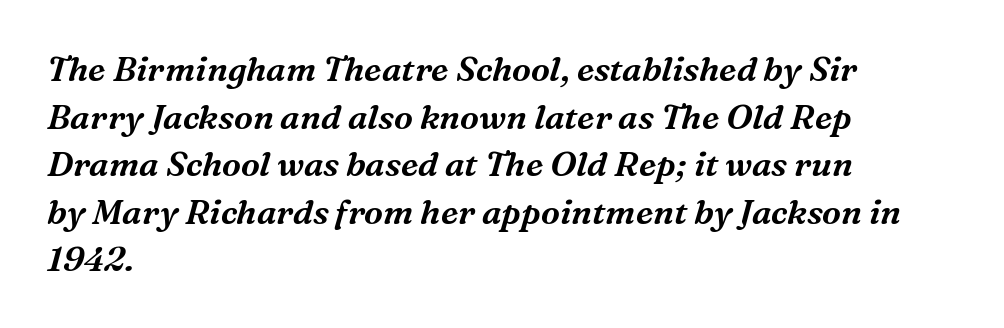
{"serif": "yes", "italic": "yes", "lean": "right", "slant_degrees": 16, "width": "normal", "stroke_contrast": "medium", "x_height": "medium", "monospaced": "no", "underline": "no", "align": "left", "line_spacing": "normal", "line_spacing_ratio": 1.4, "letter_spacing": "normal", "letter_spacing_em": 0.0, "glyph_px": 34}
